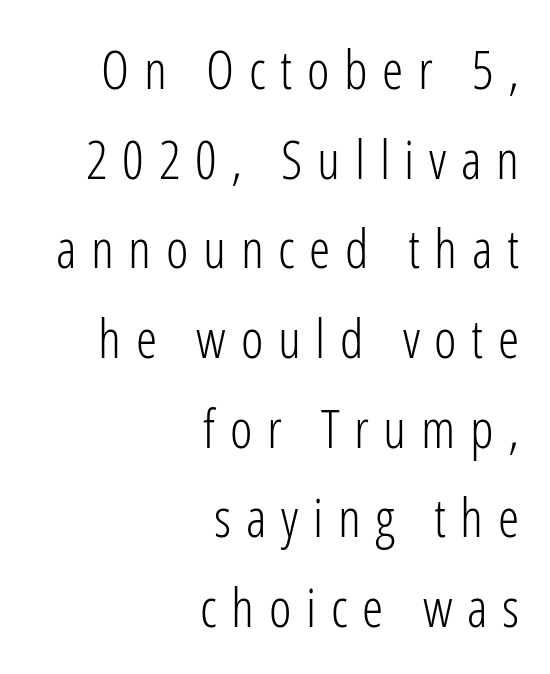
The image shows 54 px light, condensed sans-serif type, upright; set right-aligned, normal line spacing (1.66x), unusually wide letter spacing (+0.27 em), not underlined; low stroke contrast and a medium x-height.
